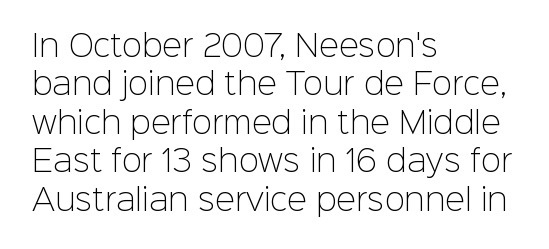
{"serif": "no", "italic": "no", "bold": "no", "weight": "light", "width": "normal", "stroke_contrast": "low", "x_height": "medium", "monospaced": "no", "underline": "no", "align": "left", "line_spacing": "normal", "line_spacing_ratio": 1.28, "letter_spacing": "normal", "letter_spacing_em": 0.0, "glyph_px": 30}
